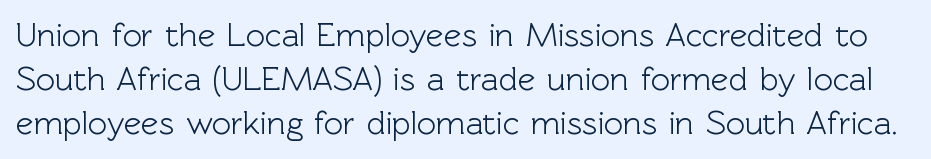
Q: Is the text italic (slanted)? A: No, it is upright.
Q: Is the typeface a serif or a sans-serif typeface? A: Sans-serif.
Q: Is the text underlined? A: No.
Q: Is the spacing between letters normal or unusually wide? A: Normal.
Q: Is the spacing between lines tight, normal or loose? A: Normal.
Q: Width (condensed, normal, or wide)? A: Normal.
Q: x-height? A: Medium.
Q: Monospaced? A: No.
